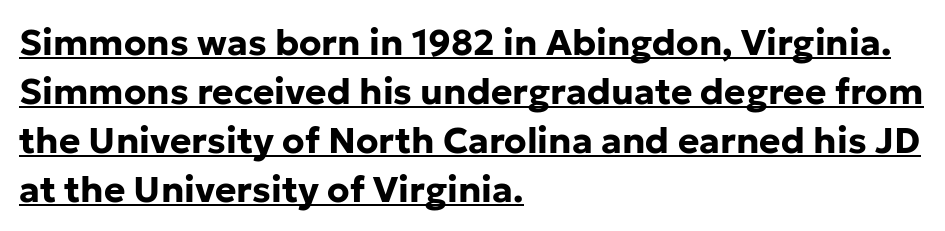
Strong, thick strokes mark this as bold type. This sample has the flowing, uneven cadence of proportional lettering. Underline: present. This rendering uses left alignment, leaving the right contour irregular.
